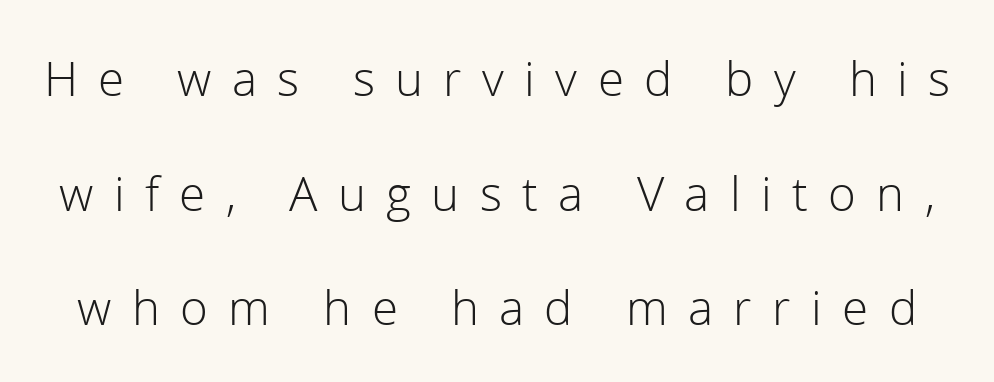
{"serif": "no", "italic": "no", "bold": "no", "weight": "light", "width": "normal", "stroke_contrast": "low", "x_height": "medium", "monospaced": "no", "underline": "no", "line_spacing": "loose", "line_spacing_ratio": 2.25, "letter_spacing": "wide", "letter_spacing_em": 0.4, "glyph_px": 51}
